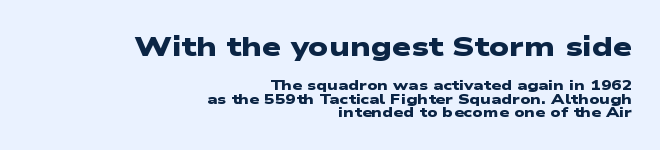
Size hierarchy here favors the leading block over the trailing one. Each new line begins almost immediately beneath the previous one. Descender tails drop into unmarked territory. Notice how the passage keeps a crisp vertical edge on the right only. A typesetter would call this zero additional tracking.
